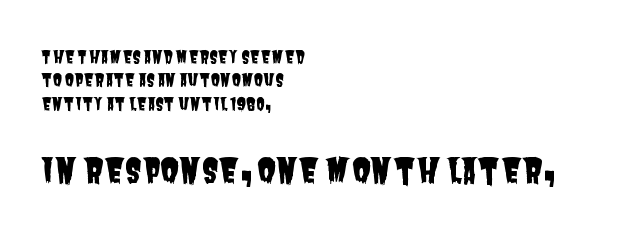
{"serif": "no", "width": "condensed", "stroke_contrast": "low", "x_height": "large", "monospaced": "no", "underline": "no", "align": "left", "line_spacing": "normal", "line_spacing_ratio": 1.37, "letter_spacing": "normal", "letter_spacing_em": 0.0, "larger_block": "second", "size_ratio": 2.0, "glyph_px": 34}
